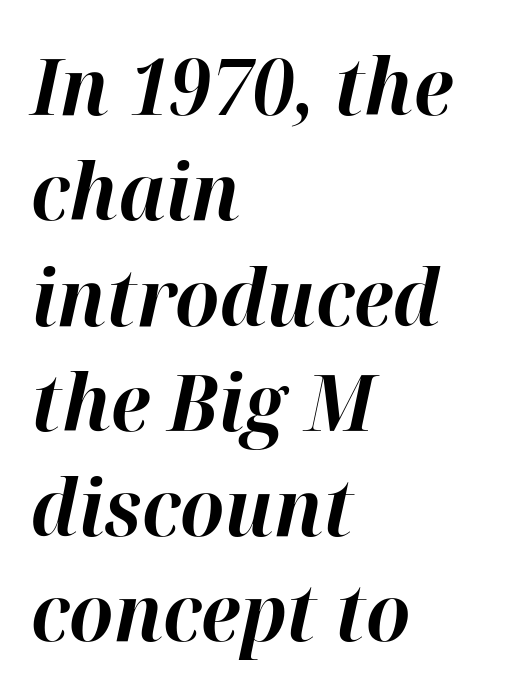
Whoever set this chose a conventional vertical rhythm. Leftover space on each line is placed entirely after the last word. Underlining? Definitely not there. Here the designer chose a conventional face with non-uniform glyph widths. Observe the lean: these are italic letterforms.
